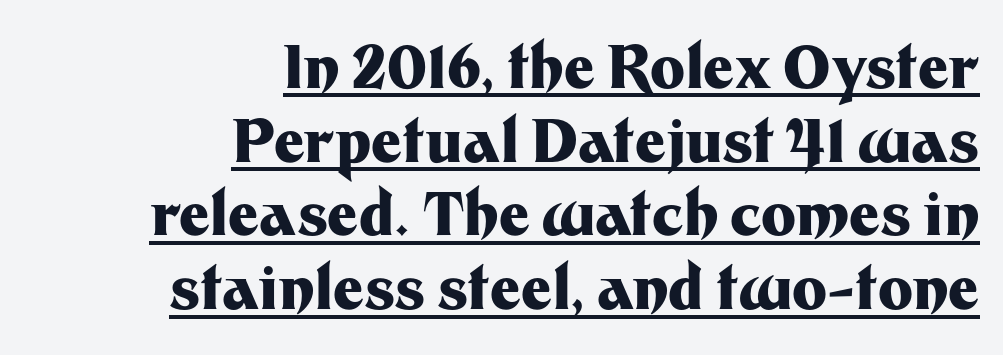
{"serif": "no", "italic": "no", "bold": "yes", "weight": "heavy", "width": "normal", "stroke_contrast": "medium", "x_height": "medium", "monospaced": "no", "underline": "yes", "align": "right", "line_spacing": "normal", "line_spacing_ratio": 1.25, "letter_spacing": "normal", "letter_spacing_em": 0.0, "glyph_px": 59}
